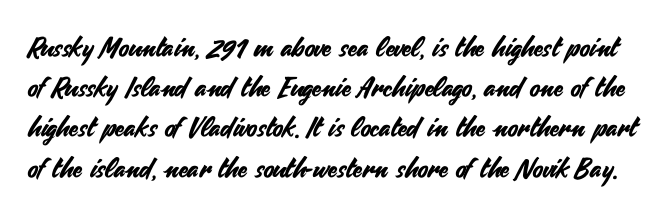
The rows are spaced the way most documents space them. Nobody drew a line under any word here. These lines keep a tight, regular rhythm from letter to letter.
